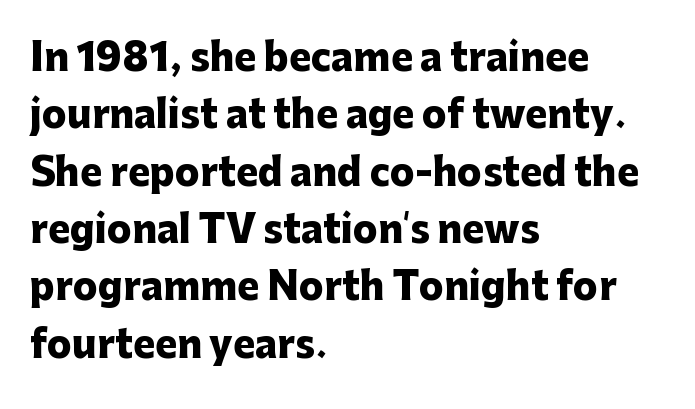
The image shows 37 px heavy sans-serif type, upright; set left-aligned, normal line spacing (1.55x), normal letter spacing, not underlined; low stroke contrast and a medium x-height.
